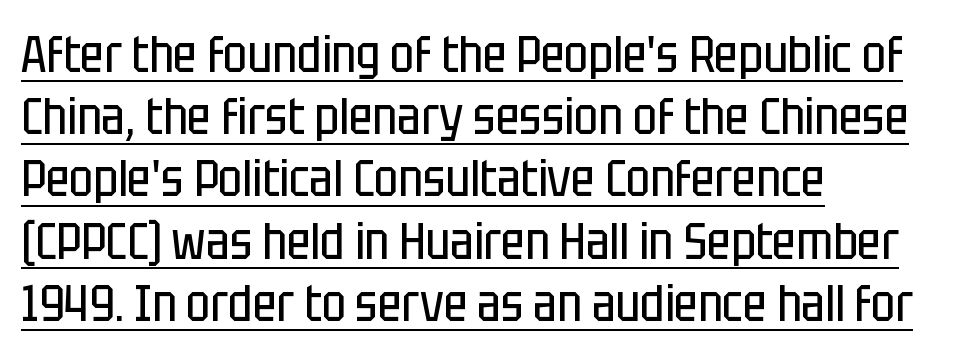
The font is comparable to plain body text, perhaps lighter. To sum up the face: it is a sans, with no serifs. How are the letters spaced? Ordinarily, with no added tracking. The rendering anchors every line to the left-hand side. The passage shown is underscored from start to finish. Does the lettering tilt? It doesn't — this is upright.
